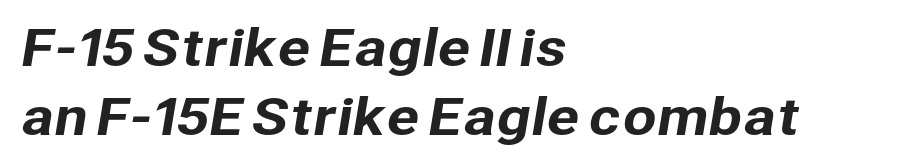
What stands out about the letter spacing? Nothing — it is the standard amount. Where is the straight margin? On the left. A typesetter would label this face a sans. Here the designer chose a conventional face with non-uniform glyph widths. Baseline-to-baseline distance is the conventional proportion of letter height. Descenders are the only things crossing below the line.
